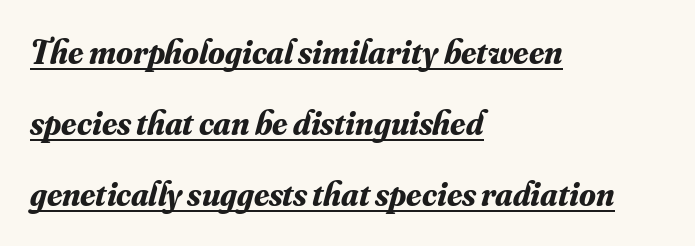
The setting favours the left margin, as ordinary paragraphs usually do. Whoever set this chose breathing room over compactness in the vertical rhythm. The words here are underlined. Short note: letters normally spaced. Character widths vary here, with narrow letters taking less room than wide ones. These lines are composed in type with serifs.
